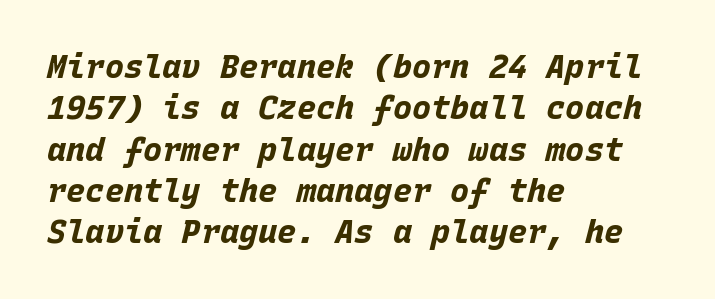
The image shows 32 px bold type, italic (leaning right), monospaced; set left-aligned, normal line spacing (1.29x), normal letter spacing, not underlined; low stroke contrast and a large x-height.
